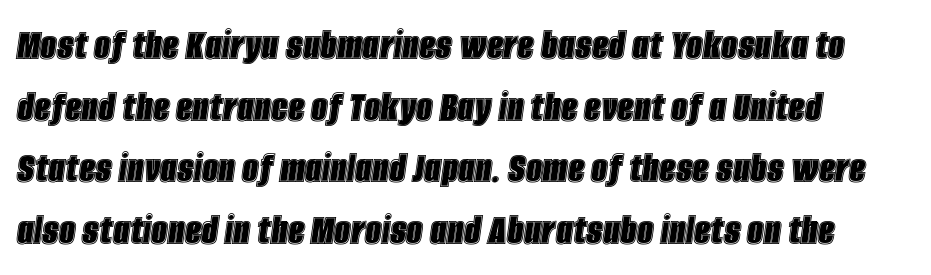
The image shows 46 px condensed type, italic (leaning right); set left-aligned, normal line spacing (1.34x), normal letter spacing, not underlined; a large x-height.
